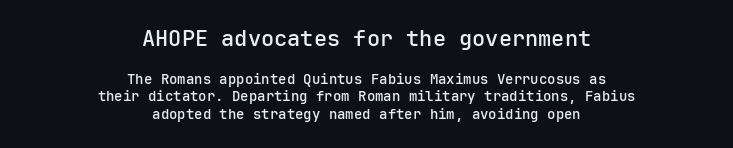
This layout puts the oversized block above and the modest block below. The face used here is a semibold: visibly heavier than regular, lighter than bold. The block of text has a typical density, with ordinary space between rows. This rendering leaves character spacing at its baseline value. You can tell it's not italic because the verticals are truly vertical. Line starts and ends both wander, symmetrically.
